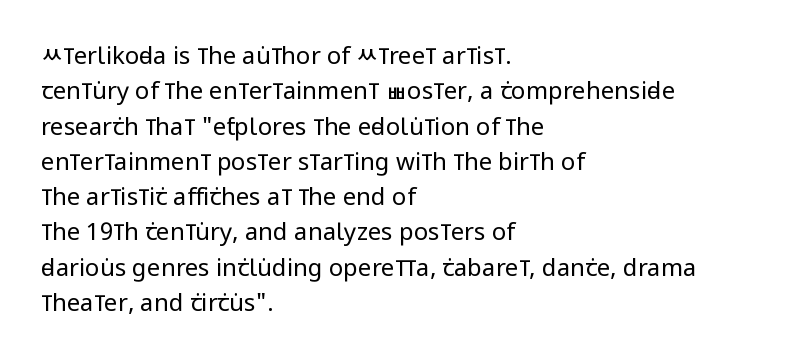
Tracking value appears to be zero — textbook default spacing. Posture: straight, roman, zero tilt. Leftover space on each line is placed entirely after the last word. This is not heavy type; no bold has been used.
